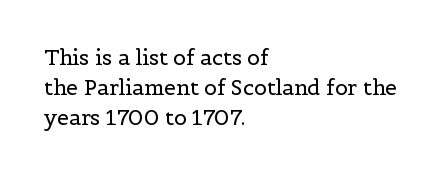
The image shows 21 px text type, upright; set left-aligned, normal line spacing (1.42x), normal letter spacing, not underlined.
